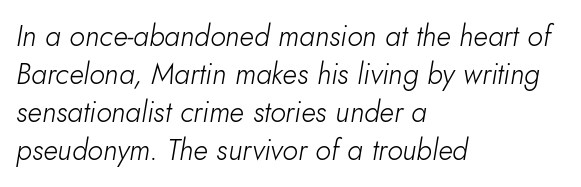
Q: Is the text bold? A: No.
Q: Is the text italic (slanted)? A: Yes, it leans right by about 10 degrees.
Q: Is the text underlined? A: No.
Q: How is the paragraph aligned? A: Left-aligned.
Q: Is the spacing between letters normal or unusually wide? A: Normal.
Q: Is the spacing between lines tight, normal or loose? A: Normal.
Q: Width (condensed, normal, or wide)? A: Normal.
Q: Stroke contrast? A: Low.
Q: x-height? A: Small.
Q: Monospaced? A: No.
